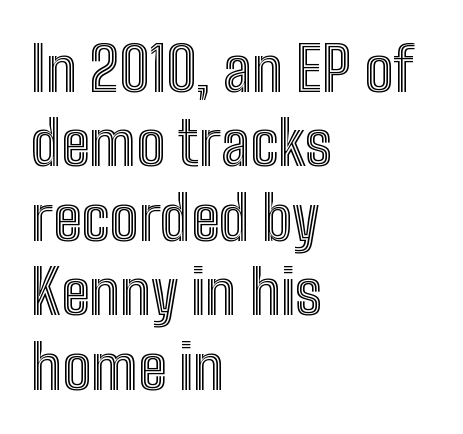
Alignment: flush left. These lines are rendered in a variable-pitch font. This rendering leaves character spacing at its baseline value. Type without underlining. In terms of posture, this sample is upright.
